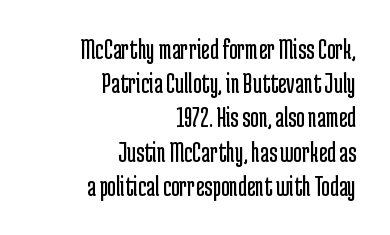
Heft: none added — not bold. Each letter keeps its own natural width here, so spacing adapts to shape. Layout note: lines flush right. No extra tracking has been applied to these lines. A clean baseline with only descenders dipping below it. The rendering shows plain stroke endings on the letterforms — a sans-serif design.
